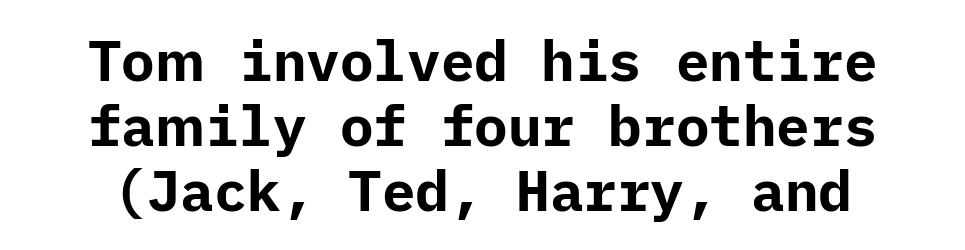
The zone under the glyphs is completely vacant. Font category for this specimen: sans-serif. Students, note that the glyphs here touch the page at normal intervals. The face used here has the dense, thick strokes of a bold.
